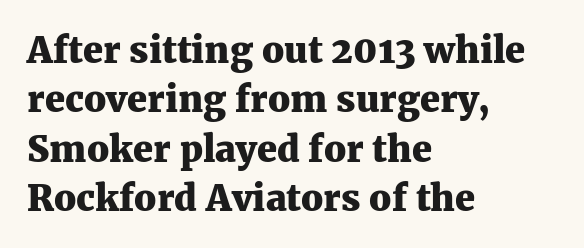
This sample keeps an unexceptional amount of space between lines. Descender tails drop into unmarked territory. If you drew a ruler down the left edge, every line would touch it. You could not count columns in this text — the font is proportionally spaced. Spacing between characters is what you'd get straight out of the box.
